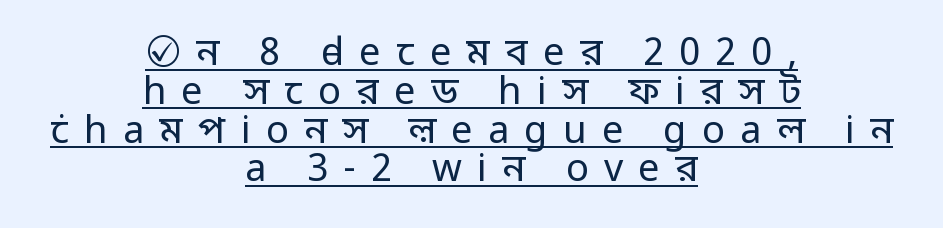
{"serif": "no", "italic": "no", "bold": "no", "weight": "regular", "width": "normal", "stroke_contrast": "low", "x_height": "medium", "monospaced": "no", "underline": "yes", "align": "center", "line_spacing": "tight", "line_spacing_ratio": 1.02, "letter_spacing": "wide", "letter_spacing_em": 0.4, "glyph_px": 38}
